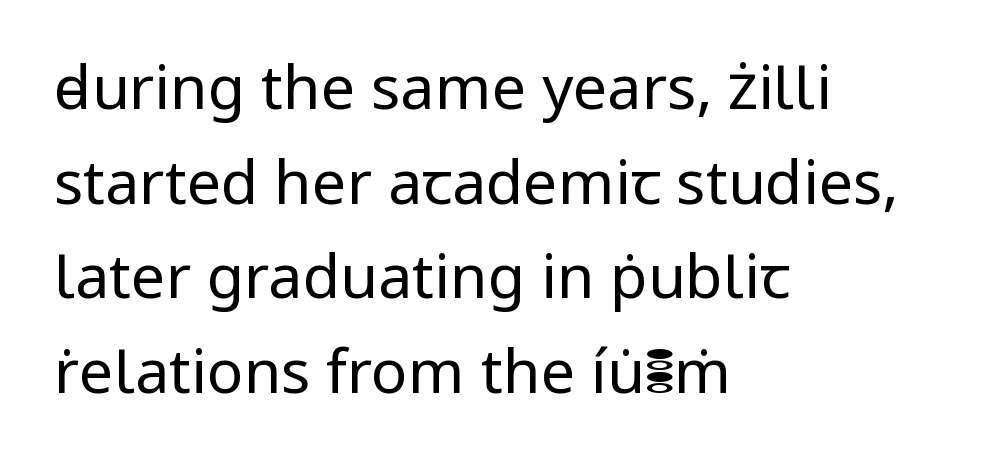
{"serif": "no", "italic": "no", "bold": "no", "weight": "regular", "width": "normal", "stroke_contrast": "low", "x_height": "medium", "monospaced": "no", "underline": "no", "align": "left", "line_spacing": "normal", "line_spacing_ratio": 1.55, "letter_spacing": "normal", "letter_spacing_em": 0.0, "glyph_px": 61}
